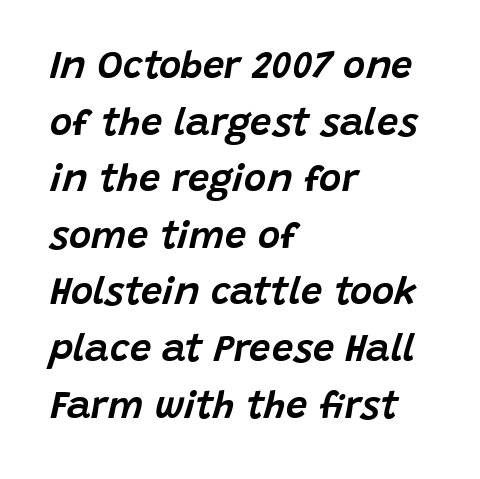
Q: Is the text italic (slanted)? A: Yes, it leans right by about 15 degrees.
Q: Is the text underlined? A: No.
Q: How is the paragraph aligned? A: Left-aligned.
Q: Is the spacing between letters normal or unusually wide? A: Normal.
Q: Is the spacing between lines tight, normal or loose? A: Normal.
Q: Width (condensed, normal, or wide)? A: Normal.
Q: Stroke contrast? A: Low.
Q: x-height? A: Large.
Q: Monospaced? A: No.
